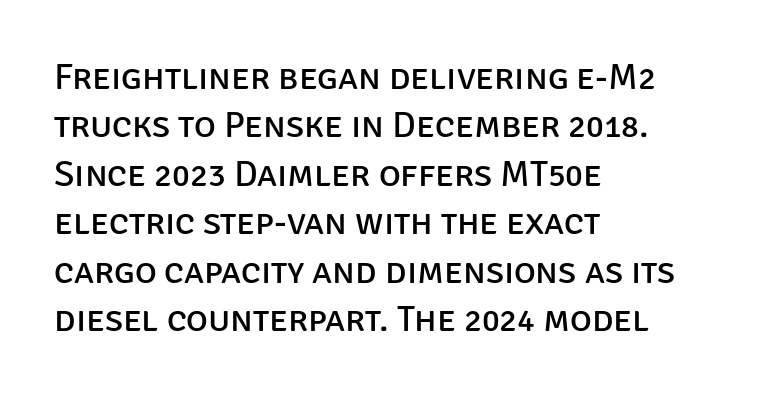
The image shows 37 px regular-weight sans-serif type, upright; set left-aligned, normal line spacing (1.31x), normal letter spacing, not underlined; low stroke contrast and a large x-height.
